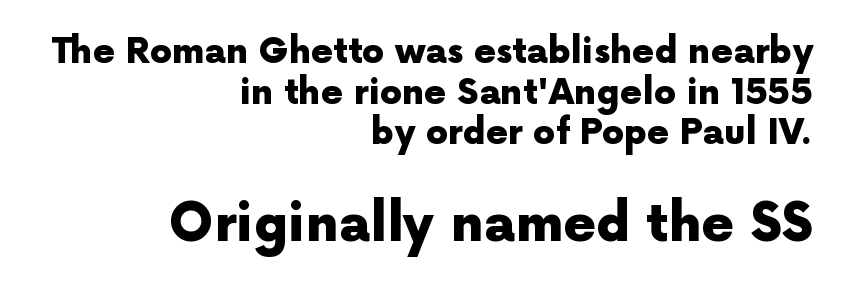
Q: Is the text bold? A: Yes.
Q: Is the text italic (slanted)? A: No, it is upright.
Q: Is the typeface a serif or a sans-serif typeface? A: Sans-serif.
Q: Is the text underlined? A: No.
Q: How is the paragraph aligned? A: Right-aligned.
Q: Is the spacing between letters normal or unusually wide? A: Normal.
Q: Which block of text is set in a larger size, the first (top) or the second (bottom)? A: The second (bottom) one.
Q: Width (condensed, normal, or wide)? A: Normal.
Q: x-height? A: Medium.
Q: Monospaced? A: No.
